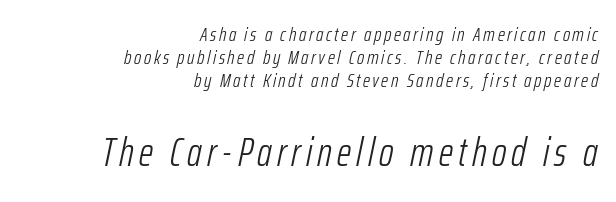
The image shows 40 px light, condensed type, italic (leaning right); set right-aligned, line spacing 1.16x, not underlined; the second (bottom) block is 2.0x larger; low stroke contrast and a medium x-height.
